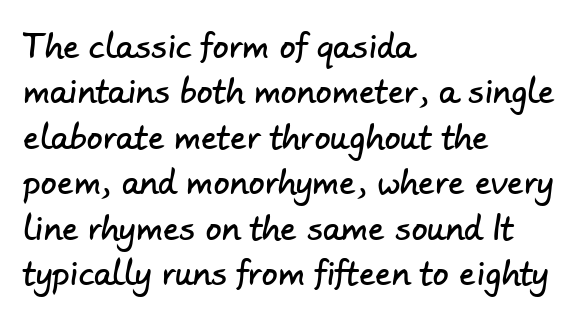
Q: Is the typeface a serif or a sans-serif typeface? A: Sans-serif.
Q: Is the text underlined? A: No.
Q: How is the paragraph aligned? A: Left-aligned.
Q: Is the spacing between letters normal or unusually wide? A: Normal.
Q: Is the spacing between lines tight, normal or loose? A: Normal.
Q: Width (condensed, normal, or wide)? A: Normal.
Q: Stroke contrast? A: Low.
Q: x-height? A: Small.
Q: Monospaced? A: No.
